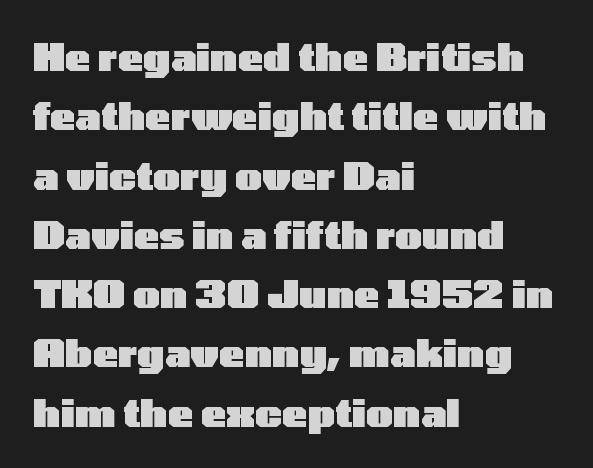
The image shows 38 px heavy, wide sans-serif type, upright; set left-aligned, normal line spacing (1.56x), normal letter spacing, not underlined; low stroke contrast and a medium x-height.
